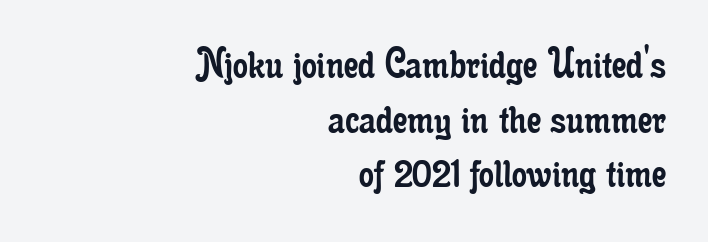
The image shows 47 px regular-weight, condensed serif type, upright; set right-aligned, line spacing 1.16x, normal letter spacing, not underlined; low stroke contrast and a small x-height.
